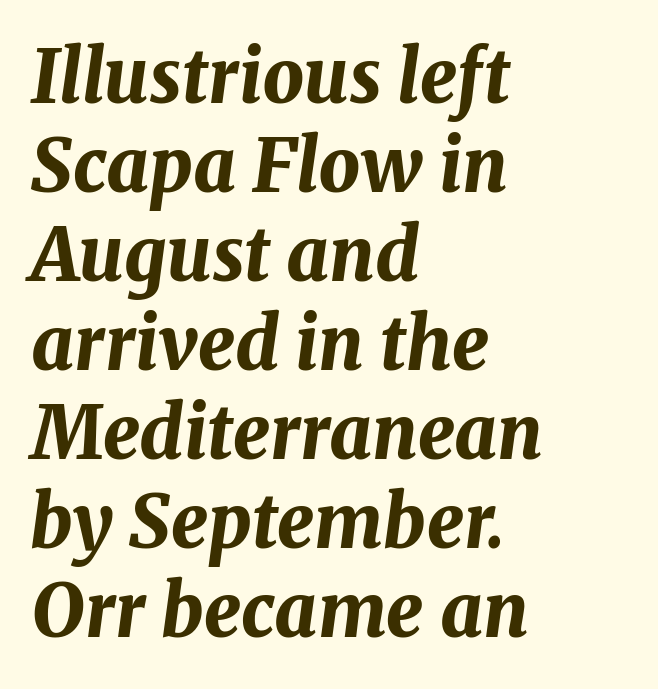
{"italic": "yes", "lean": "right", "slant_degrees": 8, "bold": "yes", "weight": "bold", "width": "normal", "stroke_contrast": "medium", "x_height": "medium", "monospaced": "no", "underline": "no", "align": "left", "line_spacing_ratio": 1.22, "letter_spacing": "normal", "letter_spacing_em": 0.0, "glyph_px": 73}
